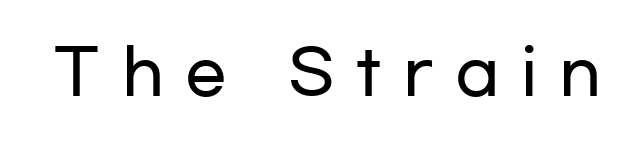
{"serif": "no", "italic": "no", "width": "wide", "stroke_contrast": "low", "x_height": "medium", "monospaced": "no", "underline": "no", "letter_spacing": "wide", "letter_spacing_em": 0.35, "glyph_px": 62}
